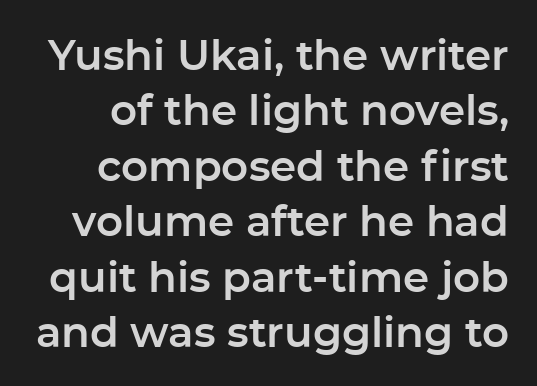
{"serif": "no", "italic": "no", "width": "normal", "stroke_contrast": "low", "x_height": "medium", "monospaced": "no", "underline": "no", "line_spacing": "normal", "line_spacing_ratio": 1.32, "letter_spacing": "normal", "letter_spacing_em": 0.0, "glyph_px": 42}
